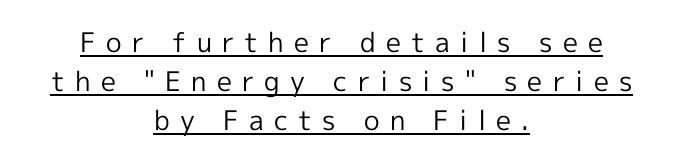
{"italic": "no", "bold": "no", "underline": "yes", "align": "center", "line_spacing": "normal", "line_spacing_ratio": 1.45, "letter_spacing": "wide", "letter_spacing_em": 0.38, "glyph_px": 27}
